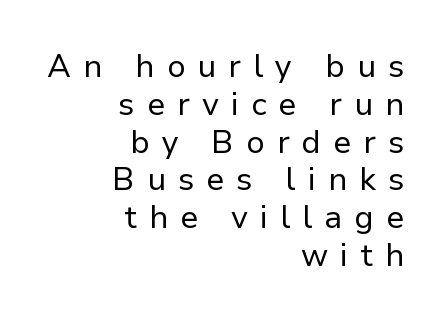
{"serif": "no", "italic": "no", "bold": "no", "weight": "regular", "width": "normal", "stroke_contrast": "low", "x_height": "medium", "monospaced": "no", "underline": "no", "align": "right", "line_spacing_ratio": 1.18, "letter_spacing": "wide", "letter_spacing_em": 0.38, "glyph_px": 32}
